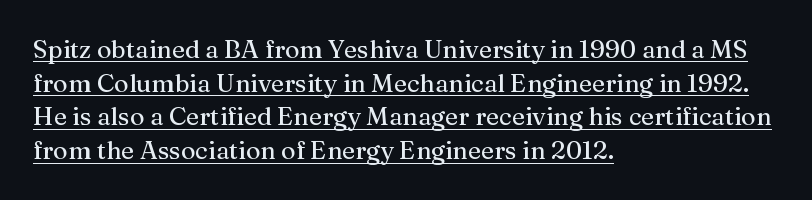
Q: Is the text italic (slanted)? A: No, it is upright.
Q: Is the text underlined? A: Yes.
Q: How is the paragraph aligned? A: Left-aligned.
Q: Is the spacing between letters normal or unusually wide? A: Normal.
Q: Is the spacing between lines tight, normal or loose? A: Normal.
